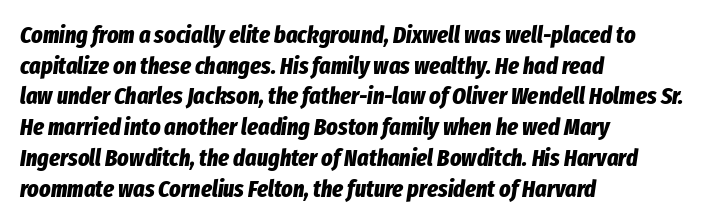
Q: Is the text bold? A: Yes.
Q: Is the text italic (slanted)? A: Yes, it leans right by about 8 degrees.
Q: Is the text underlined? A: No.
Q: How is the paragraph aligned? A: Left-aligned.
Q: Is the spacing between letters normal or unusually wide? A: Normal.
Q: Is the spacing between lines tight, normal or loose? A: Normal.
